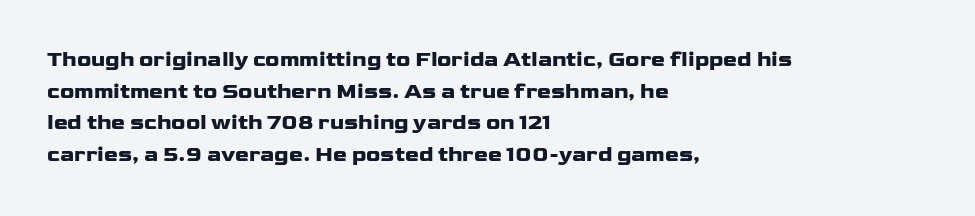
Q: Is the text bold? A: Yes.
Q: Is the text italic (slanted)? A: No, it is upright.
Q: Is the text underlined? A: No.
Q: How is the paragraph aligned? A: Left-aligned.
Q: Is the spacing between letters normal or unusually wide? A: Normal.
Q: Is the spacing between lines tight, normal or loose? A: Normal.
